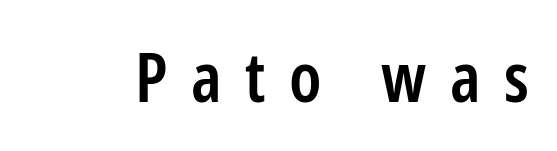
Display-style spreading of the glyphs; the letterfit is very open. Do the letters lean? They stand straight. Unlike a traditional serif, this face leaves its strokes unadorned. This sample has the flowing, uneven cadence of proportional lettering. Caption: semibold face, moderately heavy strokes.
